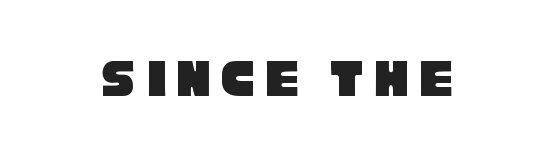
Q: Is the typeface a serif or a sans-serif typeface? A: Sans-serif.
Q: Is the text underlined? A: No.
Q: Width (condensed, normal, or wide)? A: Condensed.
Q: Stroke contrast? A: Low.
Q: x-height? A: Large.
Q: Monospaced? A: No.
